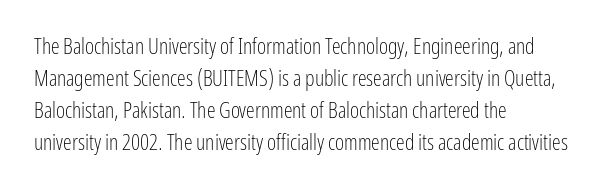
{"italic": "no", "bold": "no", "underline": "no", "align": "left", "line_spacing": "normal", "line_spacing_ratio": 1.46, "letter_spacing": "normal", "letter_spacing_em": 0.0, "glyph_px": 22}
